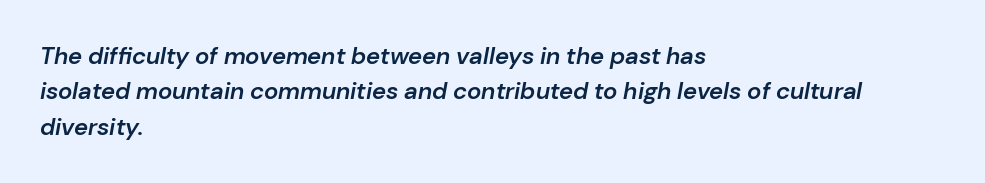
{"italic": "yes", "lean": "right", "slant_degrees": 10, "bold": "semi", "underline": "no", "align": "left", "line_spacing": "normal", "line_spacing_ratio": 1.47, "letter_spacing": "normal", "letter_spacing_em": 0.0, "glyph_px": 24}
